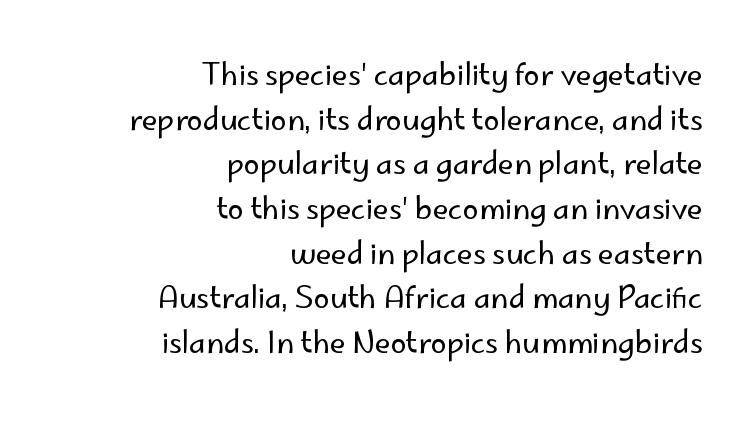
The image shows 29 px regular-weight sans-serif type, upright; set right-aligned, normal line spacing (1.54x), normal letter spacing, not underlined; low stroke contrast and a small x-height.
